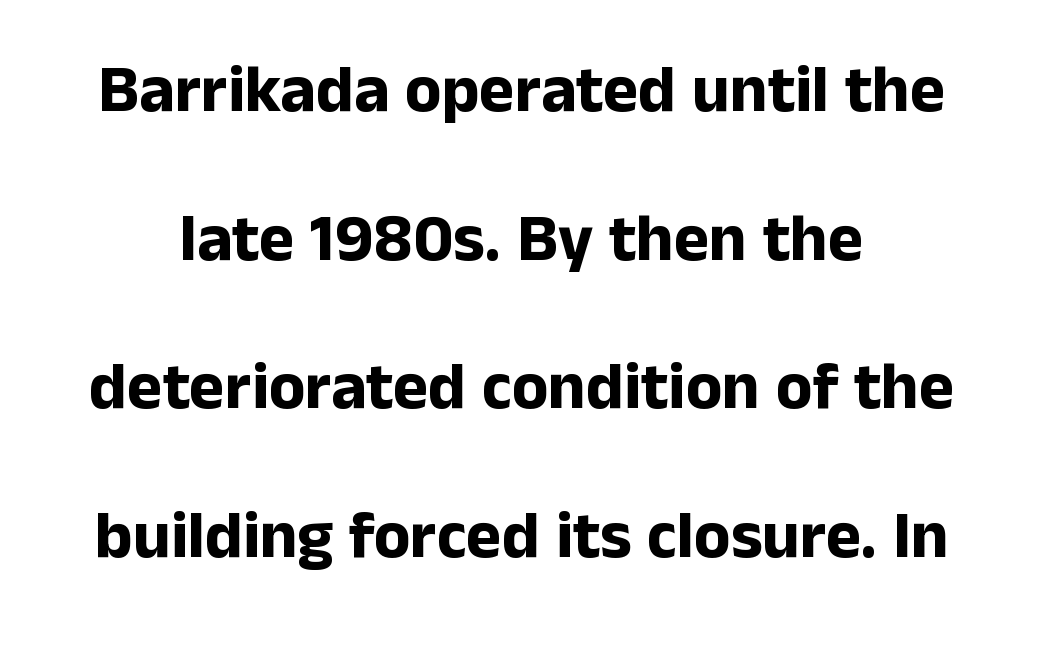
You can tell it's not italic because the verticals are truly vertical. This sample has the flowing, uneven cadence of proportional lettering. Observe the absence of serifs on each vertical stroke in this sample. One glance says open: line gaps are wider than usual. Anything drawn beneath the words? Only blank space.
